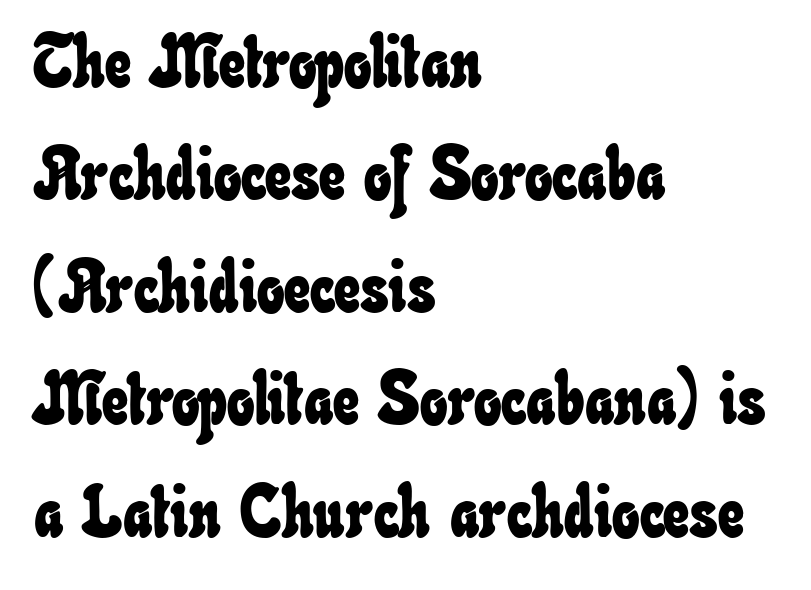
{"width": "condensed", "stroke_contrast": "low", "x_height": "small", "monospaced": "no", "underline": "no", "align": "left", "line_spacing": "normal", "line_spacing_ratio": 1.54, "letter_spacing": "normal", "letter_spacing_em": 0.0, "glyph_px": 73}
